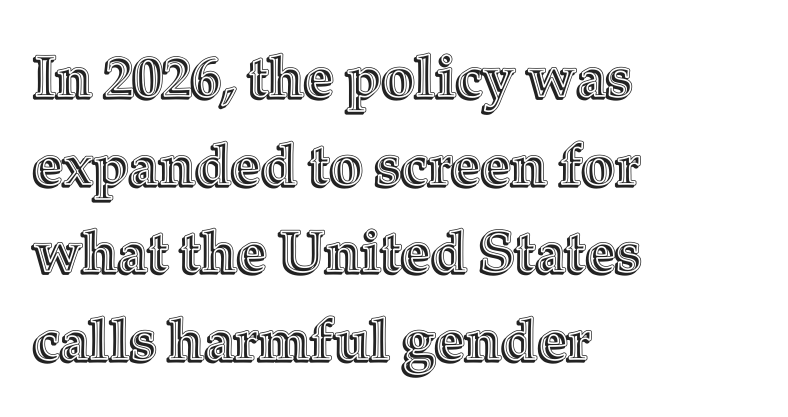
Normally led — the rows are evenly, conventionally spaced. If you drew a ruler down the left edge, every line would touch it. This sample has the flowing, uneven cadence of proportional lettering. Every stem runs plumb, perpendicular to the baseline. Check under the words: just untouched page. Spacing between characters is what you'd get straight out of the box.
